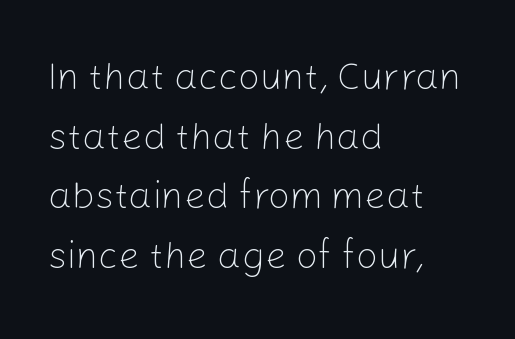
The image shows 38 px light sans-serif type, upright; set left-aligned, normal line spacing (1.57x), normal letter spacing, not underlined; low stroke contrast and a medium x-height.
